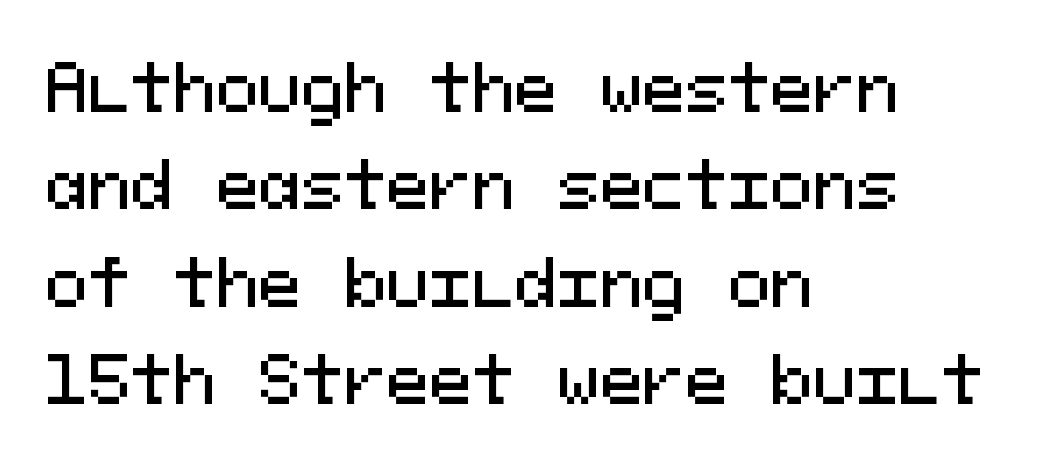
Q: Is the text italic (slanted)? A: No, it is upright.
Q: Is the typeface a serif or a sans-serif typeface? A: Sans-serif.
Q: Is the text underlined? A: No.
Q: How is the paragraph aligned? A: Left-aligned.
Q: Is the spacing between letters normal or unusually wide? A: Normal.
Q: Is the spacing between lines tight, normal or loose? A: Normal.
Q: Width (condensed, normal, or wide)? A: Normal.
Q: Stroke contrast? A: Medium.
Q: x-height? A: Medium.
Q: Monospaced? A: Yes.
